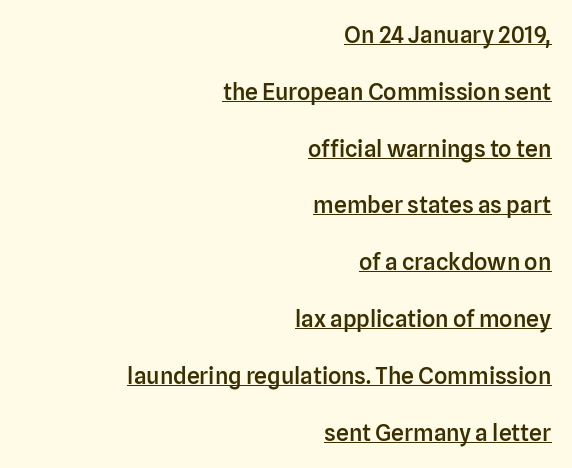
Q: Is the text bold? A: Semi-bold.
Q: Is the text italic (slanted)? A: No, it is upright.
Q: Is the text underlined? A: Yes.
Q: How is the paragraph aligned? A: Right-aligned.
Q: Is the spacing between letters normal or unusually wide? A: Normal.
Q: Is the spacing between lines tight, normal or loose? A: Loose.
